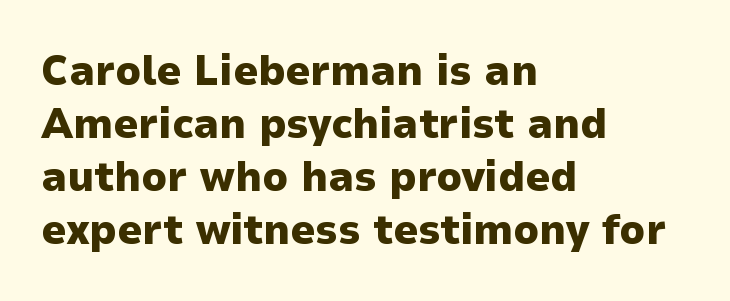
Strong, thick strokes mark this as bold type. The letters sit at their default tracking, neither squeezed nor spread. This sample uses an upright cut, with every glyph sitting square on the baseline. Proportional: the letters do not fall into vertical columns. Check where the strokes stop: nothing finishes them off — pure sans.
